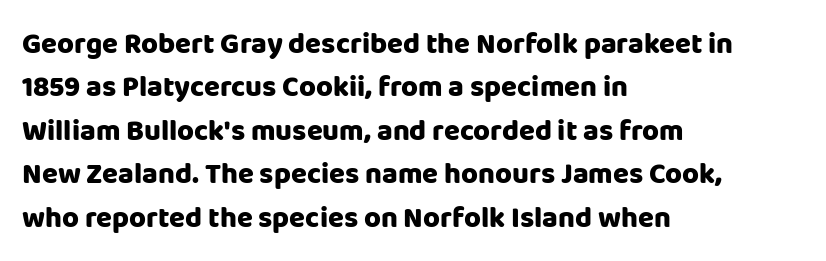
Q: Is the text bold? A: Yes.
Q: Is the text italic (slanted)? A: No, it is upright.
Q: Is the typeface a serif or a sans-serif typeface? A: Sans-serif.
Q: Is the text underlined? A: No.
Q: How is the paragraph aligned? A: Left-aligned.
Q: Is the spacing between letters normal or unusually wide? A: Normal.
Q: Is the spacing between lines tight, normal or loose? A: Normal.
Q: Width (condensed, normal, or wide)? A: Normal.
Q: Stroke contrast? A: Low.
Q: x-height? A: Large.
Q: Monospaced? A: No.
